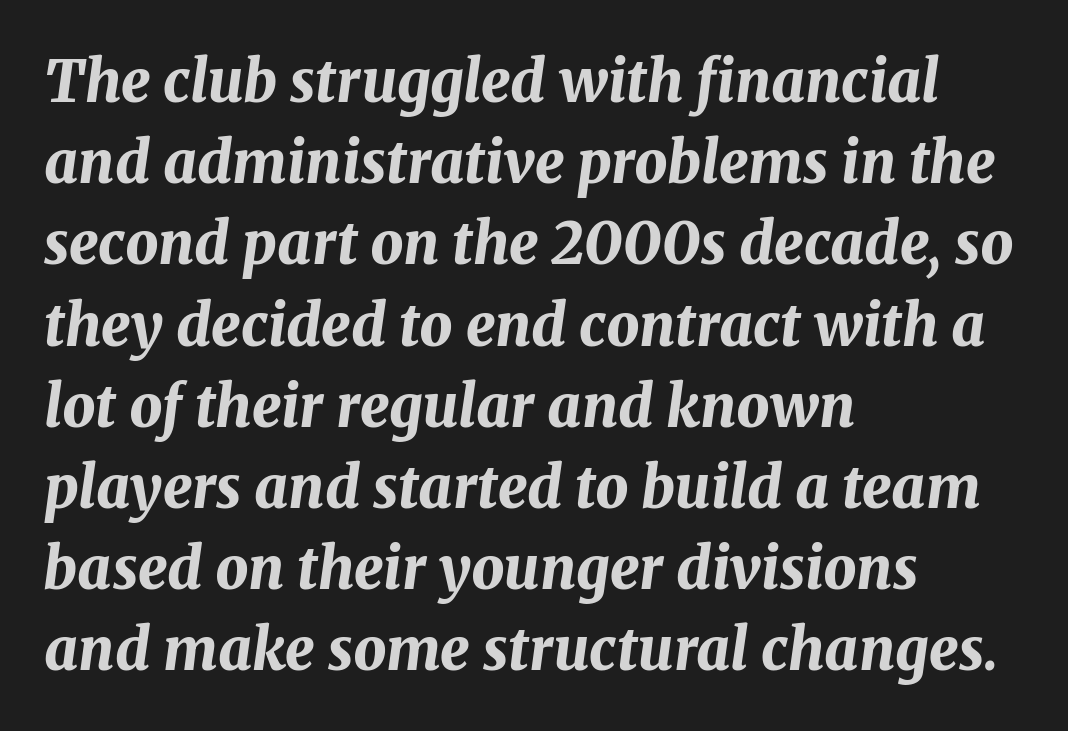
Q: Is the text bold? A: Yes.
Q: Is the text italic (slanted)? A: Yes, it leans right by about 8 degrees.
Q: Is the text underlined? A: No.
Q: How is the paragraph aligned? A: Left-aligned.
Q: Is the spacing between letters normal or unusually wide? A: Normal.
Q: Is the spacing between lines tight, normal or loose? A: Normal.
Q: Width (condensed, normal, or wide)? A: Normal.
Q: Stroke contrast? A: Medium.
Q: x-height? A: Medium.
Q: Monospaced? A: No.
